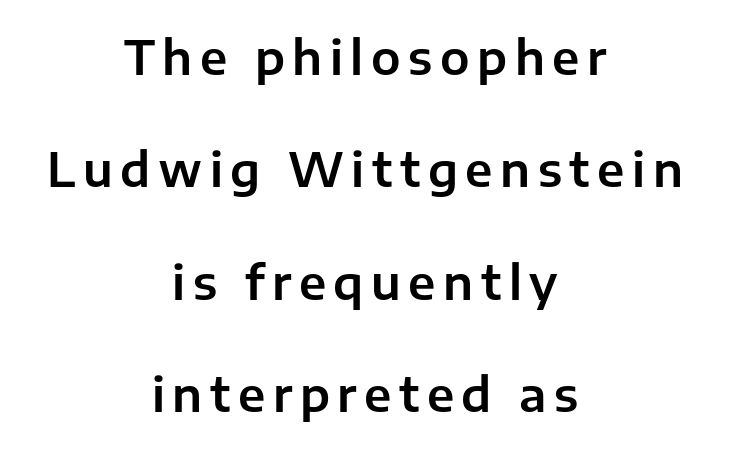
{"serif": "no", "italic": "no", "width": "normal", "stroke_contrast": "low", "x_height": "medium", "monospaced": "no", "underline": "no", "align": "center", "line_spacing": "loose", "line_spacing_ratio": 2.39, "glyph_px": 47}
